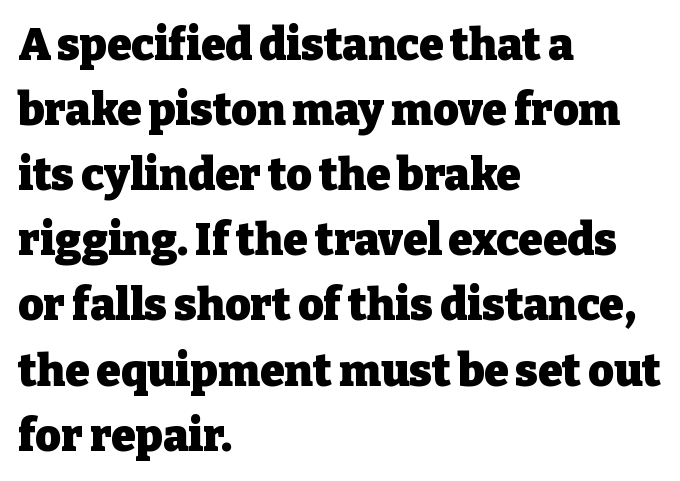
Q: Is the text bold? A: Yes.
Q: Is the text italic (slanted)? A: No, it is upright.
Q: Is the typeface a serif or a sans-serif typeface? A: Serif.
Q: Is the text underlined? A: No.
Q: How is the paragraph aligned? A: Left-aligned.
Q: Is the spacing between letters normal or unusually wide? A: Normal.
Q: Is the spacing between lines tight, normal or loose? A: Normal.
Q: Width (condensed, normal, or wide)? A: Normal.
Q: Stroke contrast? A: Low.
Q: x-height? A: Medium.
Q: Monospaced? A: No.
